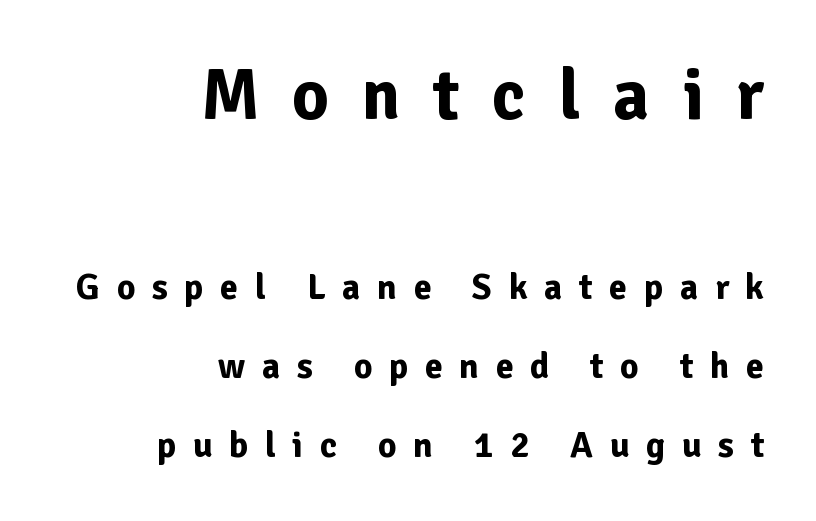
This layout puts the oversized block above and the modest block below. Typographically, this falls in the sans-serif category. Does the lettering tilt? It doesn't — this is upright. Typographic density is high because the face is bold. A typesetter would call this leading open, well beyond the default.
